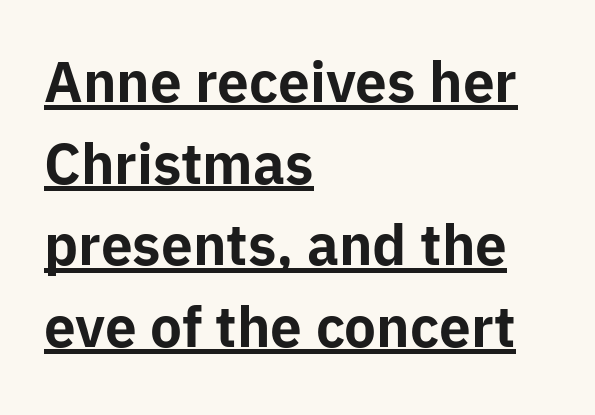
{"serif": "no", "italic": "no", "bold": "yes", "weight": "bold", "width": "normal", "stroke_contrast": "low", "x_height": "medium", "monospaced": "no", "underline": "yes", "align": "left", "line_spacing": "normal", "line_spacing_ratio": 1.51, "letter_spacing": "normal", "letter_spacing_em": 0.0, "glyph_px": 54}
